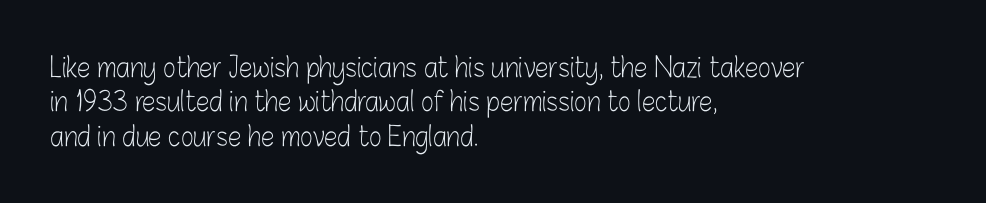
The letterforms sit at book weight or below. Honestly, the letter spacing is just normal — you wouldn't notice it. The type sits square on the baseline with zero lean. Unmarked baselines from the first word to the last. The text block is weighted toward the left margin, trailing off unevenly rightward. The designer left line spacing at the default.
